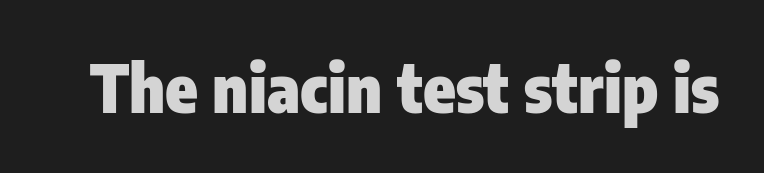
The image shows 66 px heavy, condensed sans-serif type, upright; set normal letter spacing, not underlined; low stroke contrast and a medium x-height.
